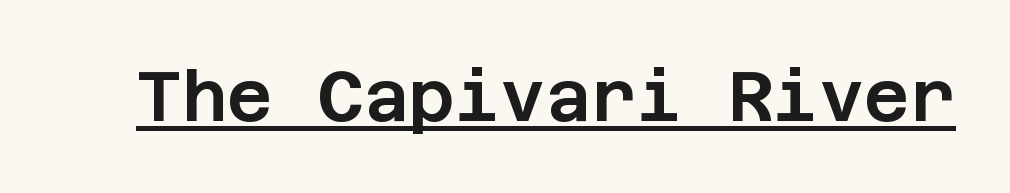
Q: Is the text italic (slanted)? A: No, it is upright.
Q: Is the typeface a serif or a sans-serif typeface? A: Sans-serif.
Q: Is the text underlined? A: Yes.
Q: Is the spacing between letters normal or unusually wide? A: Normal.
Q: Width (condensed, normal, or wide)? A: Normal.
Q: Stroke contrast? A: Low.
Q: x-height? A: Large.
